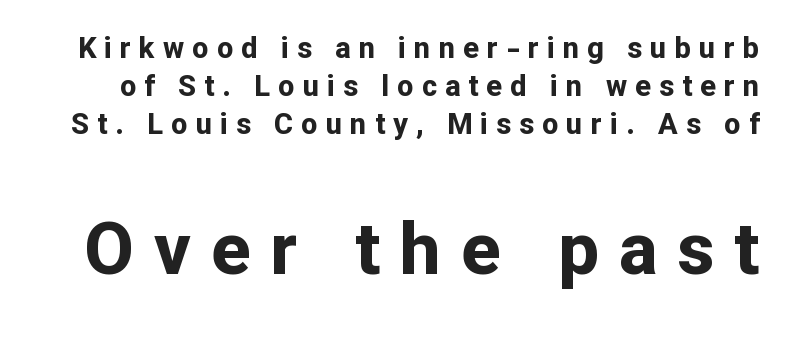
This block has exactly the height ordinary leading produces. A sans-serif font was chosen for this passage. Here the designer chose a conventional face with non-uniform glyph widths. Style check: upright. Students, this is bold: see how much ink each stroke carries. Honestly, the letter spacing is so wide it's the main thing you notice.
